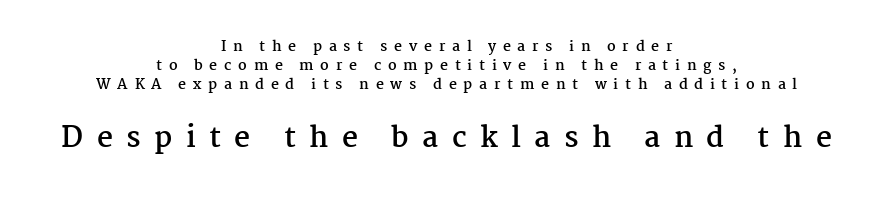
{"serif": "yes", "italic": "no", "bold": "yes", "weight": "semibold", "width": "normal", "stroke_contrast": "medium", "x_height": "medium", "monospaced": "no", "underline": "no", "align": "center", "line_spacing": "normal", "line_spacing_ratio": 1.37, "letter_spacing": "wide", "letter_spacing_em": 0.48, "larger_block": "second", "size_ratio": 2.0, "glyph_px": 28}
